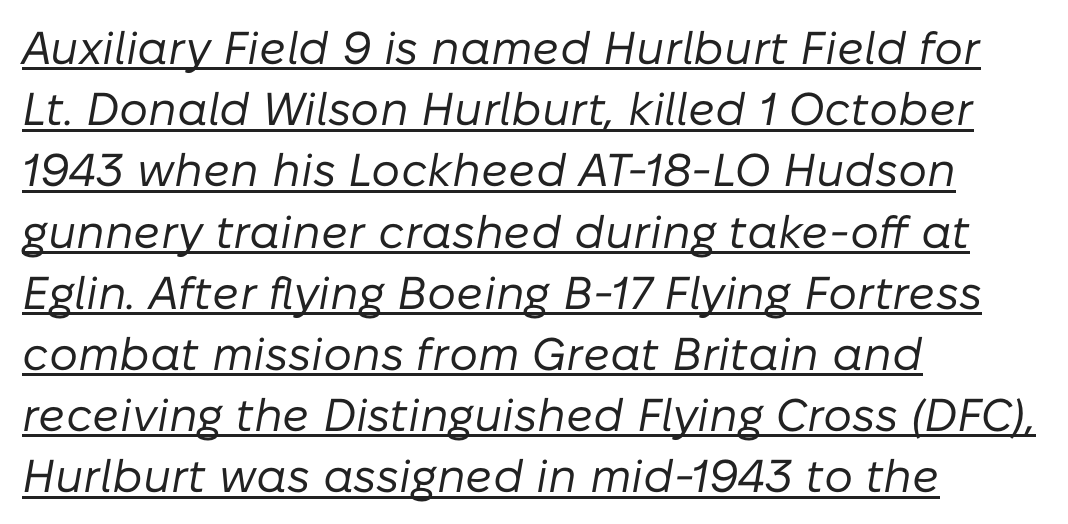
{"italic": "yes", "lean": "right", "slant_degrees": 10, "bold": "no", "weight": "regular", "width": "normal", "stroke_contrast": "low", "x_height": "medium", "monospaced": "no", "underline": "yes", "align": "left", "line_spacing": "normal", "line_spacing_ratio": 1.33, "letter_spacing": "normal", "letter_spacing_em": 0.0, "glyph_px": 46}
